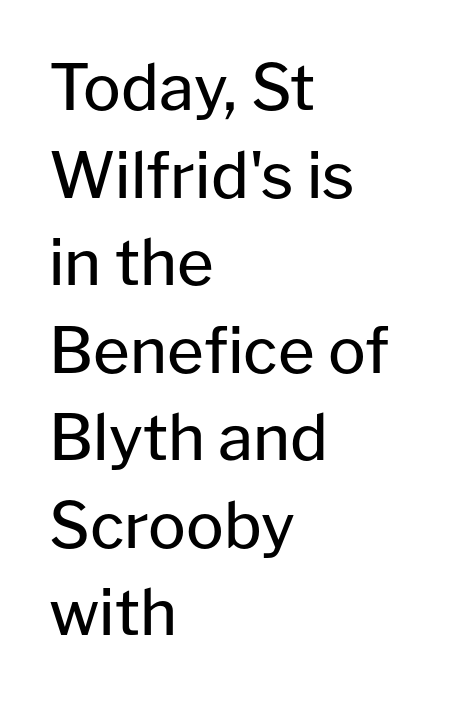
{"serif": "no", "italic": "no", "bold": "no", "weight": "regular", "width": "normal", "stroke_contrast": "low", "x_height": "medium", "monospaced": "no", "underline": "no", "align": "left", "line_spacing": "normal", "line_spacing_ratio": 1.39, "letter_spacing": "normal", "letter_spacing_em": 0.0, "glyph_px": 63}
